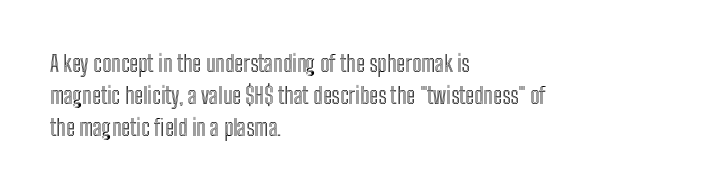
The image shows 22 px text type, upright; set left-aligned, normal line spacing (1.45x), normal letter spacing, not underlined.
